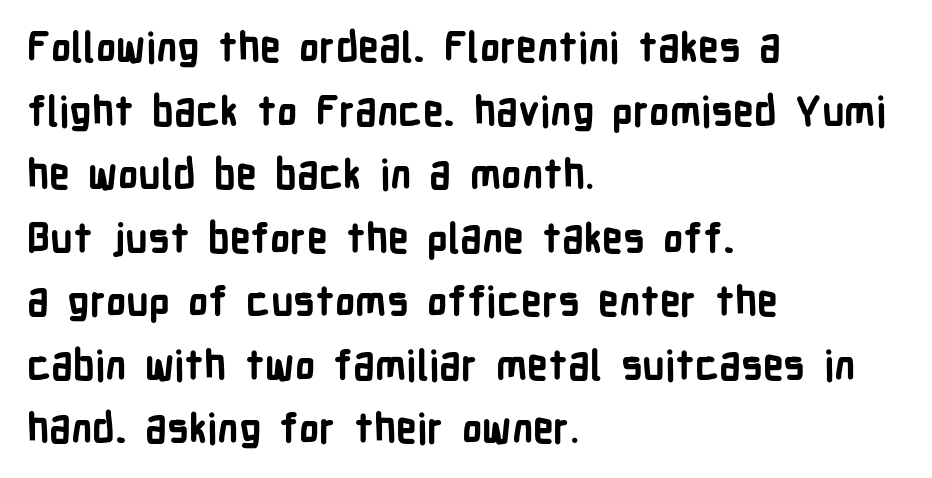
{"serif": "no", "italic": "no", "bold": "yes", "weight": "bold", "width": "condensed", "stroke_contrast": "low", "x_height": "medium", "monospaced": "no", "underline": "no", "align": "left", "line_spacing": "normal", "line_spacing_ratio": 1.55, "letter_spacing": "normal", "letter_spacing_em": 0.0, "glyph_px": 41}
